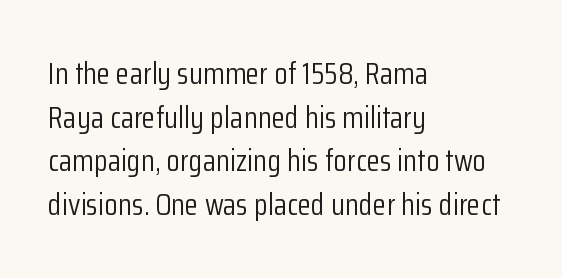
{"serif": "no", "italic": "no", "bold": "no", "weight": "light", "width": "condensed", "stroke_contrast": "low", "x_height": "medium", "monospaced": "no", "underline": "no", "align": "left", "line_spacing": "normal", "line_spacing_ratio": 1.41, "letter_spacing": "normal", "letter_spacing_em": 0.0, "glyph_px": 31}
